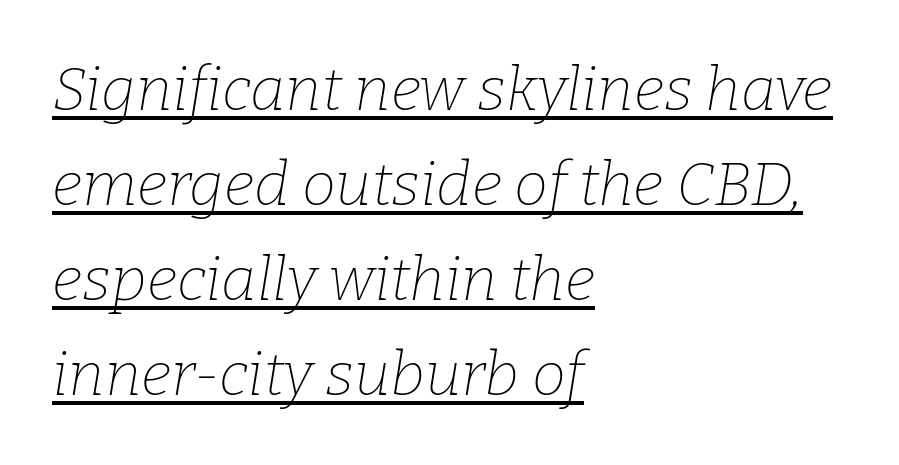
Q: Is the text bold? A: No.
Q: Is the text italic (slanted)? A: Yes, it leans right by about 9 degrees.
Q: Is the typeface a serif or a sans-serif typeface? A: Serif.
Q: Is the text underlined? A: Yes.
Q: How is the paragraph aligned? A: Left-aligned.
Q: Is the spacing between letters normal or unusually wide? A: Normal.
Q: Is the spacing between lines tight, normal or loose? A: Normal.
Q: Width (condensed, normal, or wide)? A: Normal.
Q: Stroke contrast? A: Low.
Q: x-height? A: Medium.
Q: Monospaced? A: No.
